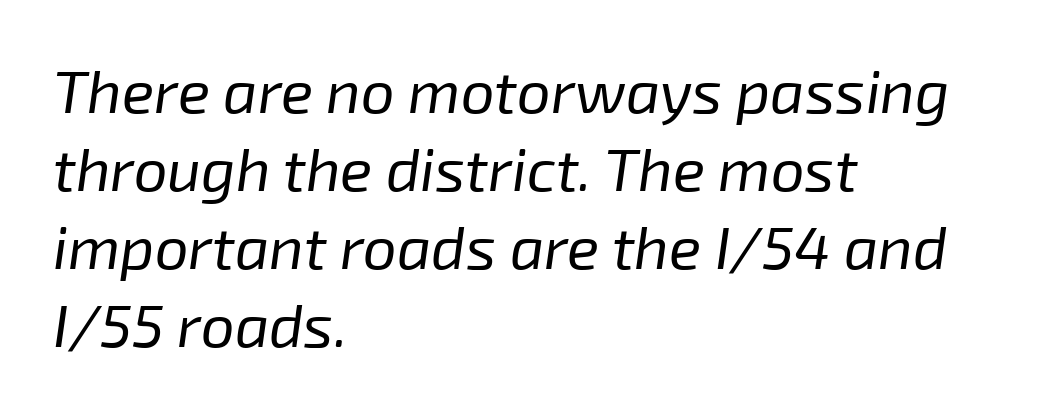
Descender tails drop into unmarked territory. Italic: yes, the glyphs are oblique. Reading down the block, your eye returns to a fixed left position each line. Weight: not bold — regular or lighter. In terms of leading, this rendering sits right in the middle. This sample has the flowing, uneven cadence of proportional lettering.
